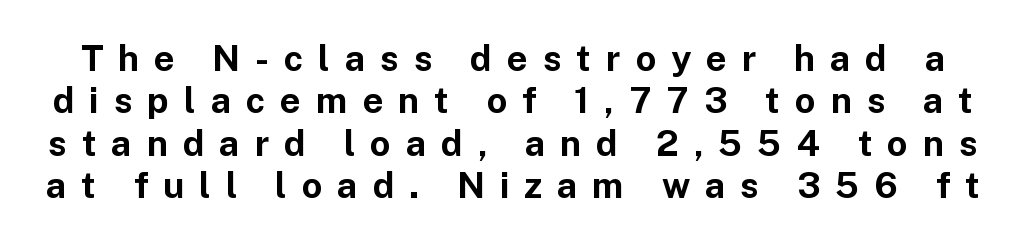
{"serif": "no", "italic": "no", "bold": "yes", "weight": "bold", "width": "normal", "stroke_contrast": "low", "x_height": "medium", "monospaced": "no", "underline": "no", "line_spacing_ratio": 1.18, "letter_spacing": "wide", "letter_spacing_em": 0.41, "glyph_px": 36}
